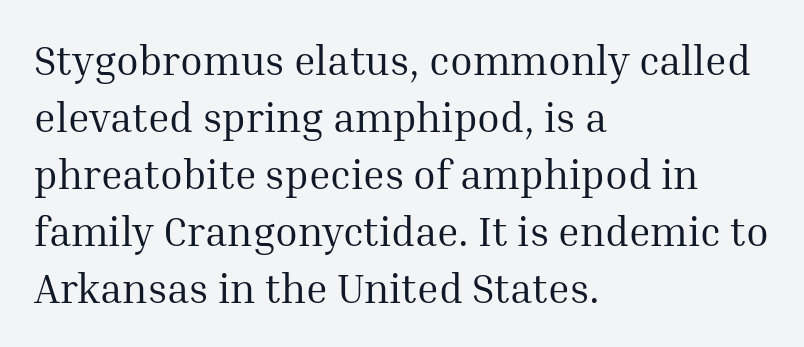
Q: Is the text bold? A: No.
Q: Is the text italic (slanted)? A: No, it is upright.
Q: Is the typeface a serif or a sans-serif typeface? A: Serif.
Q: Is the text underlined? A: No.
Q: How is the paragraph aligned? A: Left-aligned.
Q: Is the spacing between letters normal or unusually wide? A: Normal.
Q: Is the spacing between lines tight, normal or loose? A: Normal.
Q: Width (condensed, normal, or wide)? A: Normal.
Q: Stroke contrast? A: Medium.
Q: x-height? A: Medium.
Q: Monospaced? A: No.
